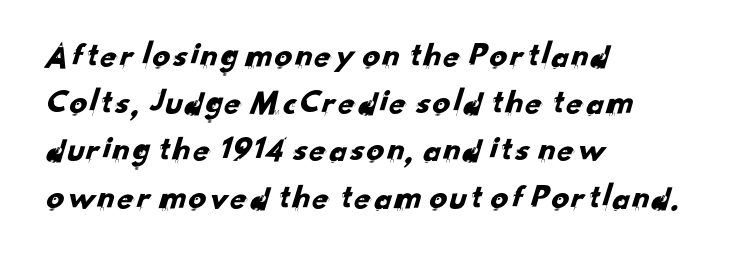
The letters advance in unequal steps, a hallmark of proportional type. This sample keeps an unexceptional amount of space between lines. Underlining? Definitely not there. The face used here is a sans, in the tradition of grotesques and geometrics.
